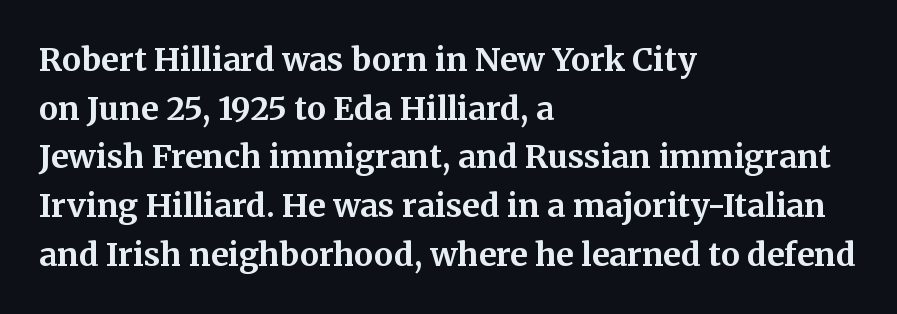
{"serif": "yes", "italic": "no", "bold": "yes", "weight": "bold", "width": "normal", "stroke_contrast": "medium", "x_height": "medium", "monospaced": "no", "underline": "no", "align": "left", "line_spacing": "normal", "line_spacing_ratio": 1.52, "letter_spacing": "normal", "letter_spacing_em": 0.0, "glyph_px": 32}
